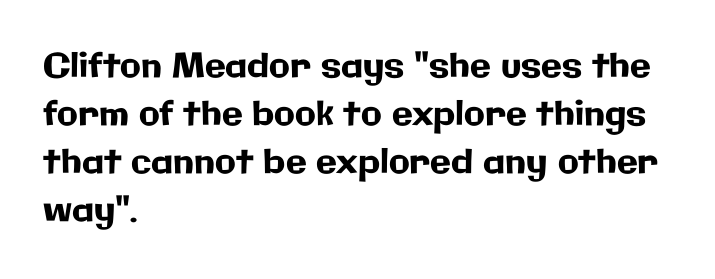
{"serif": "no", "italic": "no", "width": "normal", "stroke_contrast": "low", "x_height": "medium", "monospaced": "no", "underline": "no", "align": "left", "line_spacing": "normal", "line_spacing_ratio": 1.41, "letter_spacing": "normal", "letter_spacing_em": 0.0, "glyph_px": 34}
